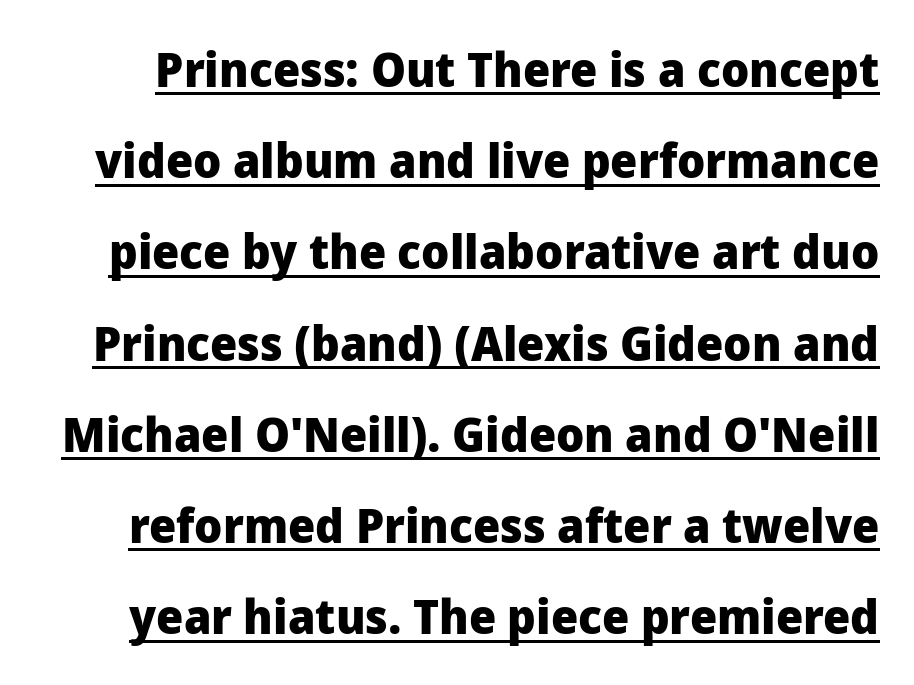
Typographic density is high because the face is bold. Summary of vertical rhythm: relaxed, with wide interline spacing. Words appear dense and cohesive because spacing is normal. The text was rendered using a sans face with plain stroke endings. Here the designer chose a conventional face with non-uniform glyph widths. The string is rendered with underlining switched on.
